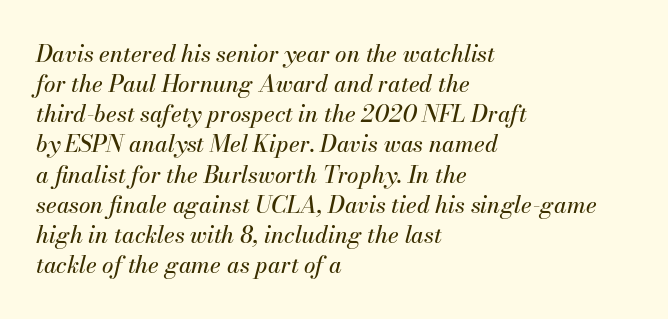
{"italic": "yes", "lean": "right", "slant_degrees": 13, "underline": "no", "align": "left", "line_spacing": "normal", "line_spacing_ratio": 1.31, "letter_spacing": "normal", "letter_spacing_em": 0.0, "glyph_px": 23}
